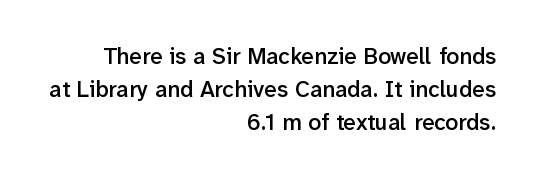
Honestly, the row spacing looks completely unremarkable. Bold? Not quite — semibold, heavier than regular but stopping short. Is the letter spacing exaggerated? No — it looks like the ordinary default. Notice how the stems are strictly vertical — no italics here. The foot of each line stays bare and open. Teacher's note: observe the even right margin — that is flush-right alignment.
